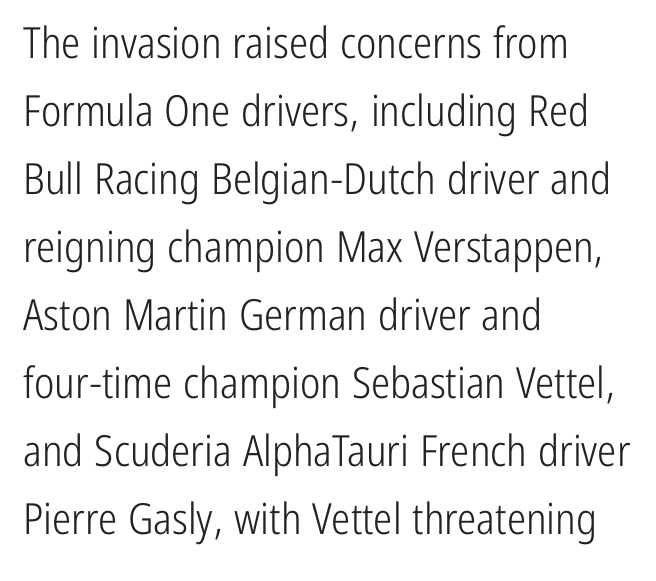
Q: Is the text bold? A: No.
Q: Is the text italic (slanted)? A: No, it is upright.
Q: Is the typeface a serif or a sans-serif typeface? A: Sans-serif.
Q: Is the text underlined? A: No.
Q: How is the paragraph aligned? A: Left-aligned.
Q: Is the spacing between letters normal or unusually wide? A: Normal.
Q: Is the spacing between lines tight, normal or loose? A: Normal.
Q: Width (condensed, normal, or wide)? A: Condensed.
Q: Stroke contrast? A: Low.
Q: x-height? A: Medium.
Q: Monospaced? A: No.
